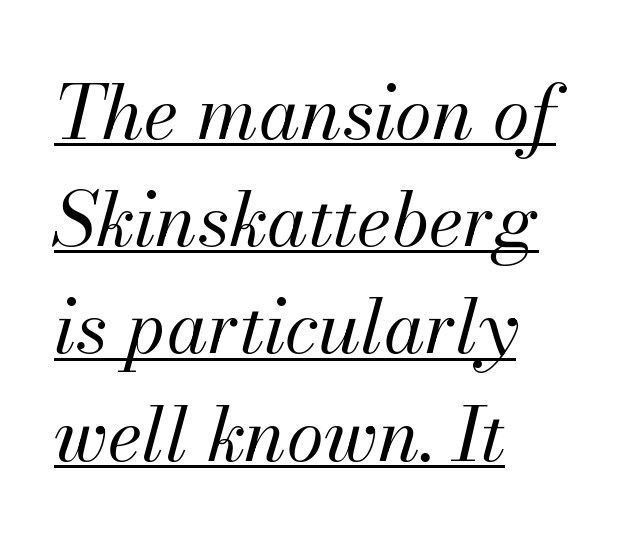
The image shows 75 px regular-weight type, italic (leaning right); set left-aligned, normal line spacing (1.43x), normal letter spacing, underlined; medium stroke contrast and a small x-height.
